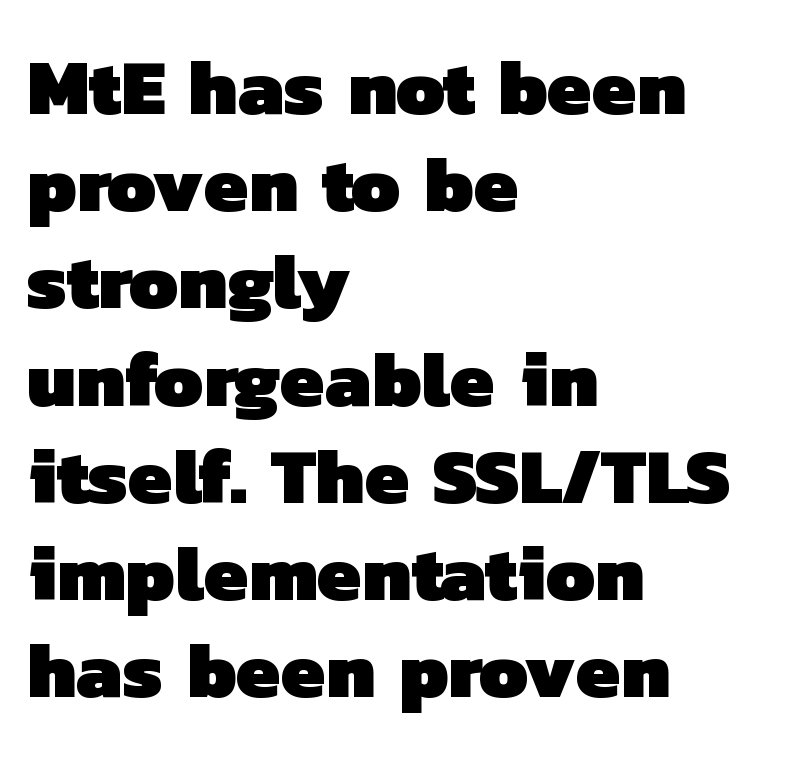
Q: Is the text bold? A: Yes.
Q: Is the typeface a serif or a sans-serif typeface? A: Sans-serif.
Q: Is the text underlined? A: No.
Q: How is the paragraph aligned? A: Left-aligned.
Q: Is the spacing between letters normal or unusually wide? A: Normal.
Q: Width (condensed, normal, or wide)? A: Normal.
Q: Stroke contrast? A: Low.
Q: x-height? A: Medium.
Q: Monospaced? A: No.
